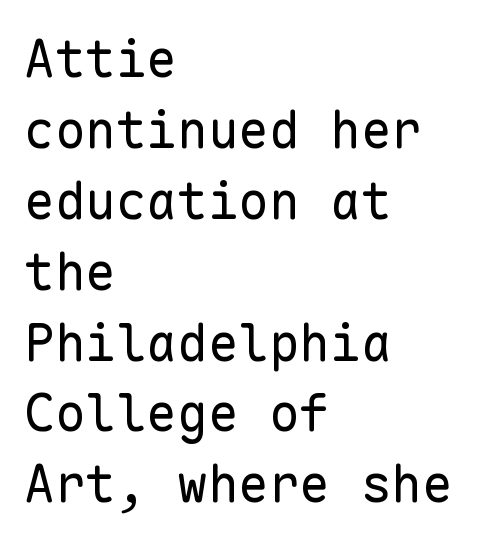
Q: Is the text bold? A: No.
Q: Is the text italic (slanted)? A: No, it is upright.
Q: Is the typeface a serif or a sans-serif typeface? A: Sans-serif.
Q: Is the text underlined? A: No.
Q: How is the paragraph aligned? A: Left-aligned.
Q: Is the spacing between letters normal or unusually wide? A: Normal.
Q: Is the spacing between lines tight, normal or loose? A: Normal.
Q: Width (condensed, normal, or wide)? A: Normal.
Q: Stroke contrast? A: Low.
Q: x-height? A: Medium.
Q: Monospaced? A: Yes.
